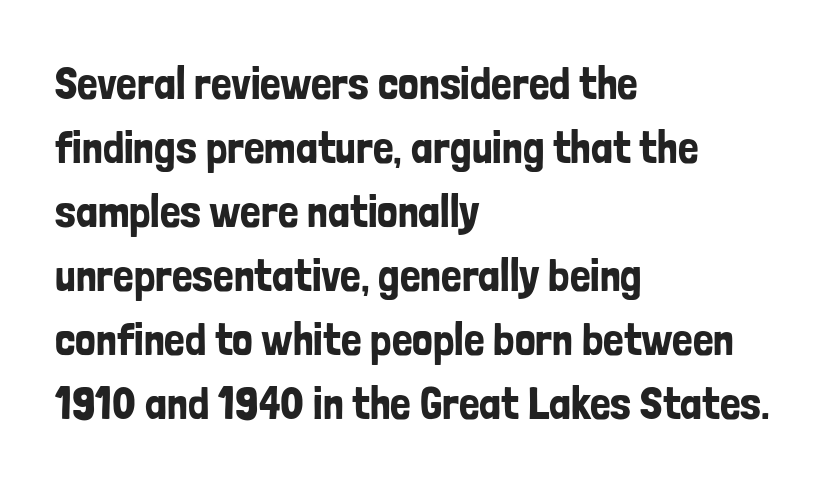
The image shows 46 px condensed sans-serif type, upright; set left-aligned, normal line spacing (1.39x), normal letter spacing, not underlined; low stroke contrast and a medium x-height.
